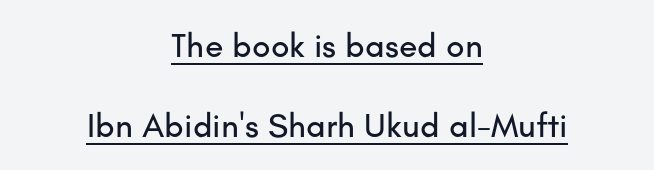
The image shows 34 px sans-serif type, upright; set centered, loose line spacing (2.35x), normal letter spacing, underlined; low stroke contrast and a small x-height.
